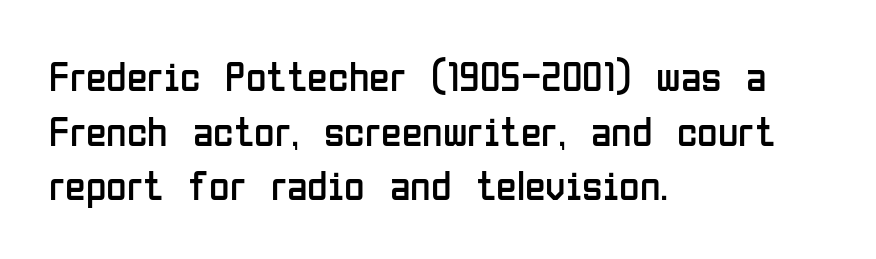
Unlike italic type, these characters show no tilt at all. Bare-footed words on every line. The face used here is rendered with its standard letterfit. Compared with a centered layout, this one pins lines to the left instead.
